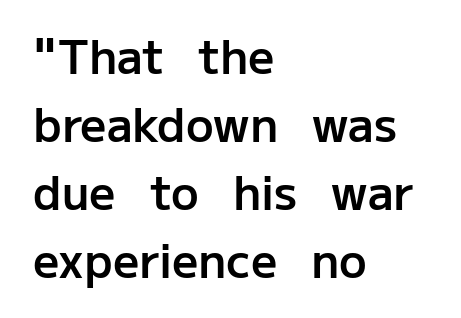
The image shows 46 px semibold sans-serif type, upright; set left-aligned, normal line spacing (1.48x), normal letter spacing, not underlined; low stroke contrast and a medium x-height.
